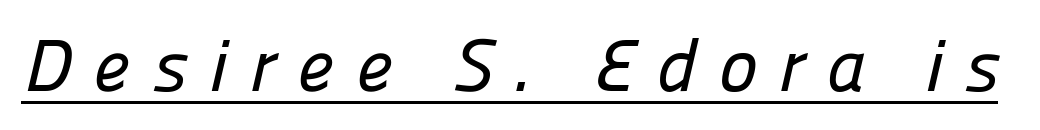
Honestly, the underline is the first thing you notice here. Tracking here is generous; glyphs stand well apart from one another. Serifs: no, the terminals of the letterforms are clean. These lines are rendered in a variable-pitch font.
